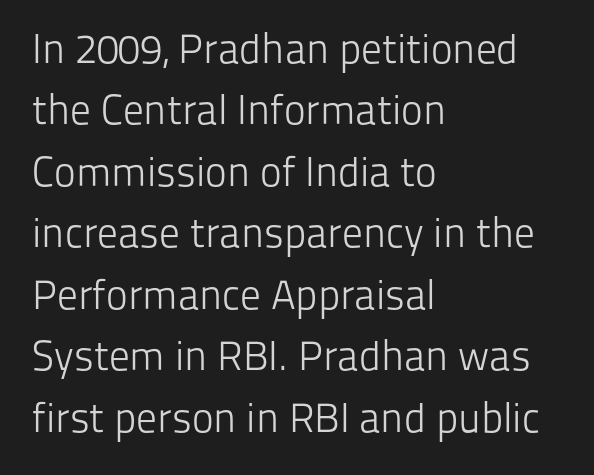
{"serif": "no", "italic": "no", "bold": "no", "weight": "light", "width": "normal", "stroke_contrast": "low", "x_height": "medium", "monospaced": "no", "underline": "no", "align": "left", "line_spacing": "normal", "line_spacing_ratio": 1.5, "letter_spacing": "normal", "letter_spacing_em": 0.0, "glyph_px": 41}
